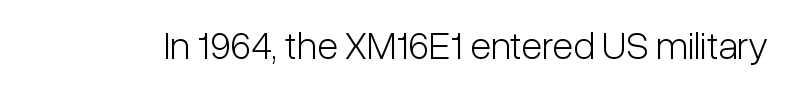
In terms of posture, this sample is upright. The tracking reads as untouched default to a designer's eye. This rendering features lettering with no underline. The passage shown is typed in a proportional face where columns would drift. This is not heavy type; no bold has been used.
